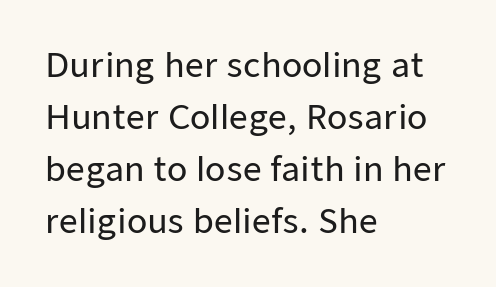
{"serif": "no", "italic": "no", "width": "normal", "stroke_contrast": "low", "x_height": "medium", "monospaced": "no", "underline": "no", "align": "left", "line_spacing": "normal", "line_spacing_ratio": 1.58, "letter_spacing": "normal", "letter_spacing_em": 0.0, "glyph_px": 33}
